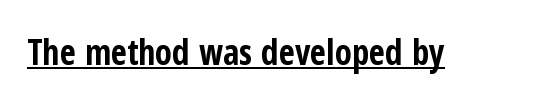
The passage shown is typed in a proportional face where columns would drift. These lines were composed using upright roman letters. Default kerning and tracking; the words read as compact shapes. Is there an underline? Yes — a line sits under the letters.
